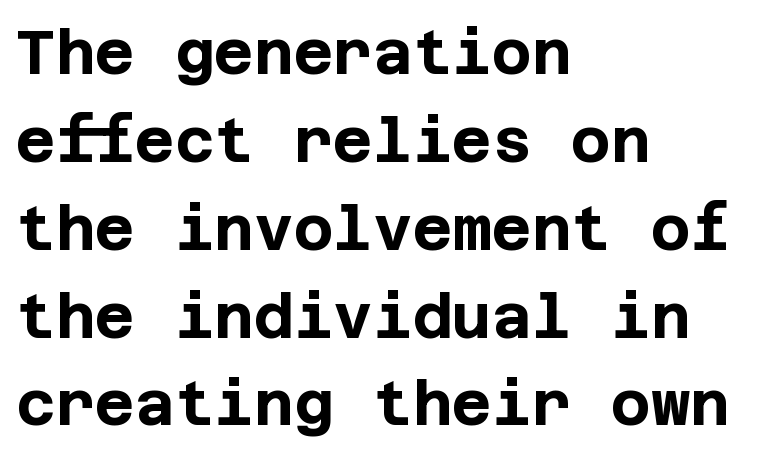
Check under the words: just untouched page. The text was rendered using a sans face with plain stroke endings. How heavy is the stroke? Heavy — this is a bold. Does the leading feel generous? No, just average. The setting favours the left margin, as ordinary paragraphs usually do.
